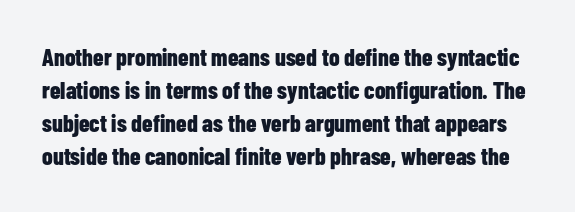
Q: Is the text bold? A: Yes.
Q: Is the text italic (slanted)? A: No, it is upright.
Q: Is the text underlined? A: No.
Q: Is the spacing between letters normal or unusually wide? A: Normal.
Q: Is the spacing between lines tight, normal or loose? A: Normal.
